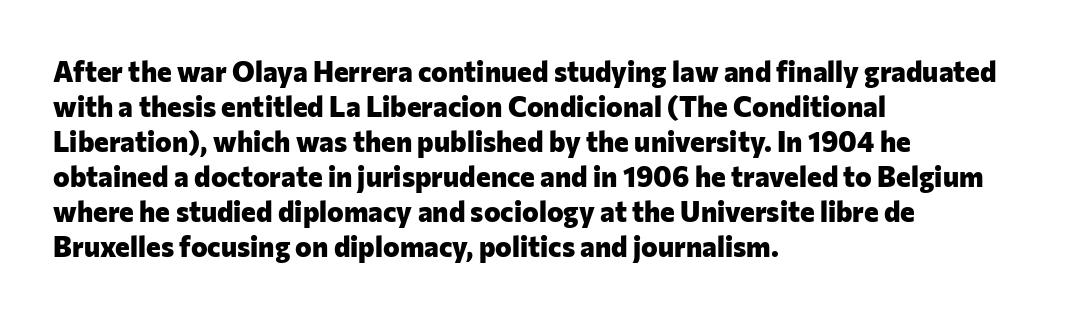
{"serif": "no", "italic": "no", "bold": "yes", "weight": "heavy", "width": "normal", "stroke_contrast": "low", "x_height": "medium", "monospaced": "no", "underline": "no", "align": "left", "line_spacing": "normal", "line_spacing_ratio": 1.25, "letter_spacing": "normal", "letter_spacing_em": 0.0, "glyph_px": 28}
